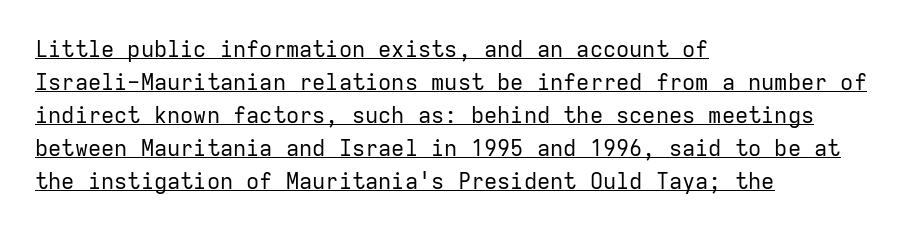
The image shows 22 px text type, upright; set left-aligned, normal line spacing (1.5x), normal letter spacing, underlined.
